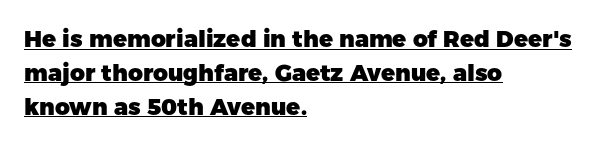
{"italic": "no", "bold": "yes", "underline": "yes", "align": "left", "line_spacing": "normal", "line_spacing_ratio": 1.47, "letter_spacing": "normal", "letter_spacing_em": 0.0, "glyph_px": 23}
